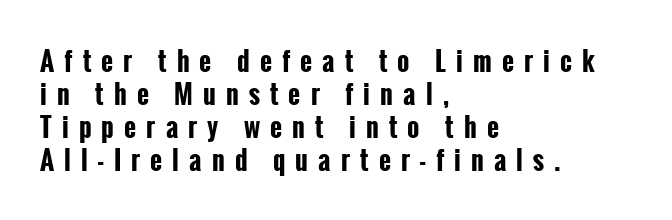
Alignment: flush left. This rendering features lettering with no underline. On the weight axis this lands at bold, roughly 700. Compared with typical paragraphs, the rows here are spaced about the same. No italicization has been applied; the sample stays upright.
